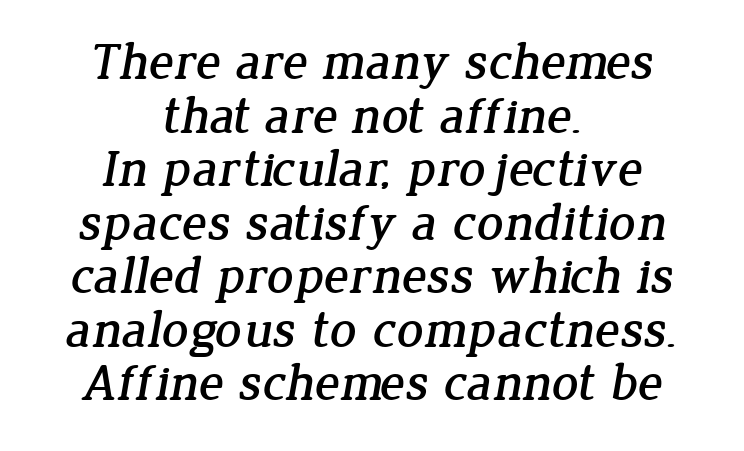
{"serif": "yes", "width": "normal", "stroke_contrast": "low", "x_height": "medium", "monospaced": "no", "underline": "no", "align": "center", "line_spacing": "tight", "line_spacing_ratio": 1.03, "letter_spacing": "normal", "letter_spacing_em": 0.0, "glyph_px": 52}
